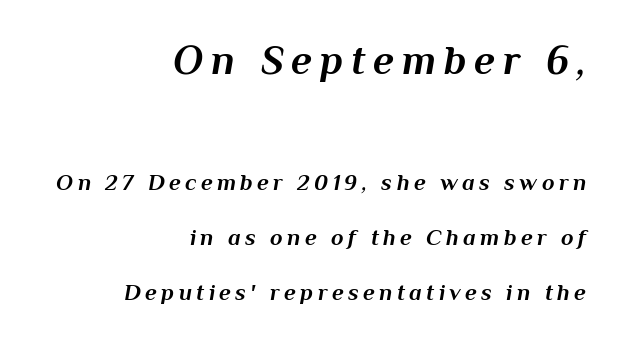
{"italic": "yes", "lean": "right", "slant_degrees": 10, "bold": "yes", "weight": "bold", "width": "normal", "stroke_contrast": "medium", "x_height": "medium", "monospaced": "no", "underline": "no", "align": "right", "line_spacing": "loose", "line_spacing_ratio": 2.41, "larger_block": "first", "size_ratio": 1.78, "glyph_px": 41}
